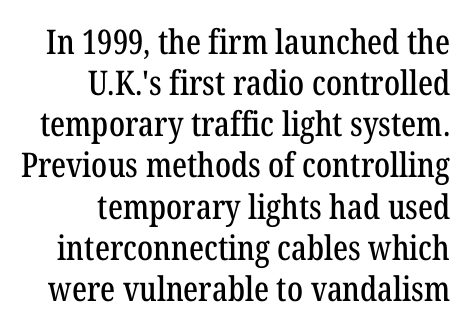
The image shows 34 px condensed serif type, upright; set right-aligned, line spacing 1.21x, normal letter spacing, not underlined; low stroke contrast and a medium x-height.
